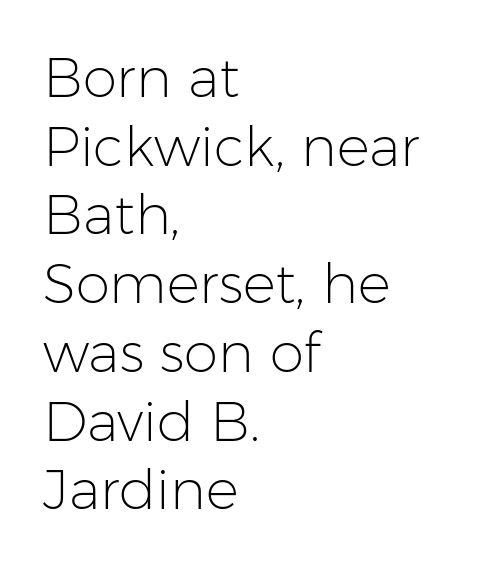
The image shows 55 px light sans-serif type, upright; set left-aligned, normal line spacing (1.25x), normal letter spacing, not underlined; low stroke contrast and a medium x-height.
